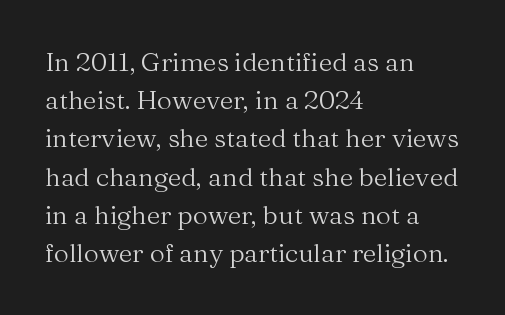
{"italic": "no", "bold": "no", "underline": "no", "align": "left", "line_spacing": "normal", "line_spacing_ratio": 1.47, "letter_spacing": "normal", "letter_spacing_em": 0.0, "glyph_px": 26}
